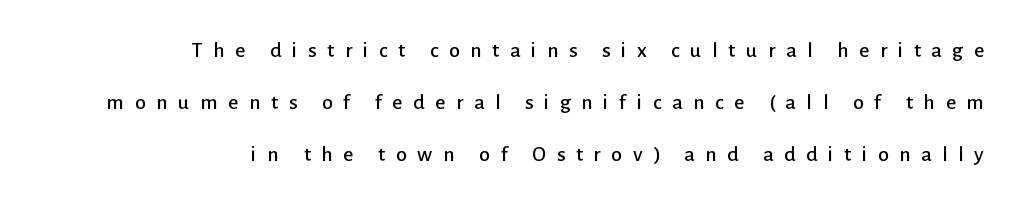
Q: Is the text italic (slanted)? A: No, it is upright.
Q: Is the text underlined? A: No.
Q: How is the paragraph aligned? A: Right-aligned.
Q: Is the spacing between letters normal or unusually wide? A: Unusually wide.
Q: Is the spacing between lines tight, normal or loose? A: Loose.
